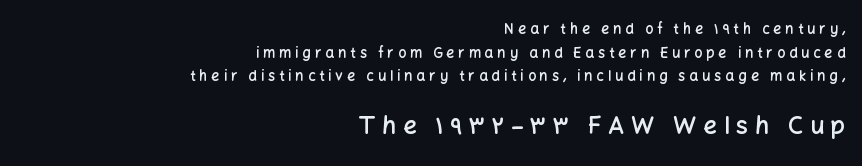
The image shows 24 px text type, upright; set right-aligned, normal line spacing (1.69x), unusually wide letter spacing (+0.28 em), not underlined; the second (bottom) block is 1.71x larger.
